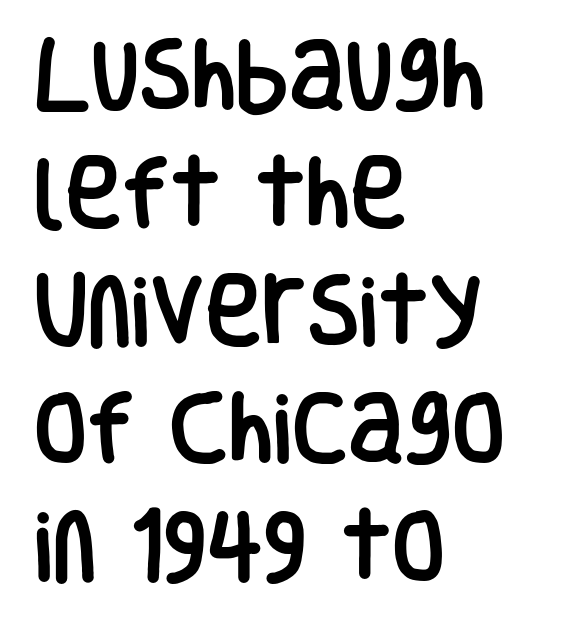
{"serif": "no", "italic": "no", "width": "condensed", "stroke_contrast": "low", "x_height": "large", "monospaced": "no", "underline": "no", "align": "left", "line_spacing": "normal", "line_spacing_ratio": 1.53, "letter_spacing": "normal", "letter_spacing_em": 0.0, "glyph_px": 77}
